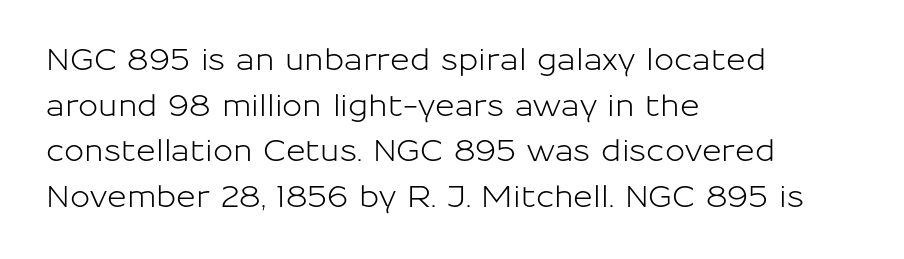
{"serif": "no", "italic": "no", "width": "normal", "stroke_contrast": "low", "x_height": "medium", "monospaced": "no", "underline": "no", "align": "left", "line_spacing": "normal", "line_spacing_ratio": 1.52, "letter_spacing": "normal", "letter_spacing_em": 0.0, "glyph_px": 30}
